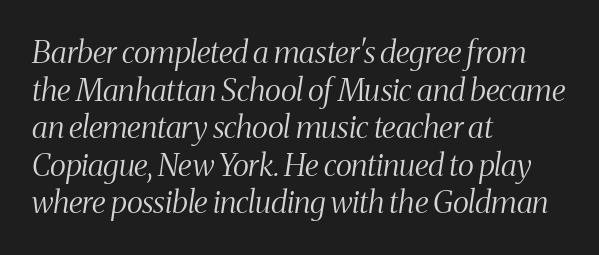
The image shows 31 px light, condensed serif type, italic (leaning right); set left-aligned, line spacing 1.21x, normal letter spacing, not underlined; medium stroke contrast and a medium x-height.
